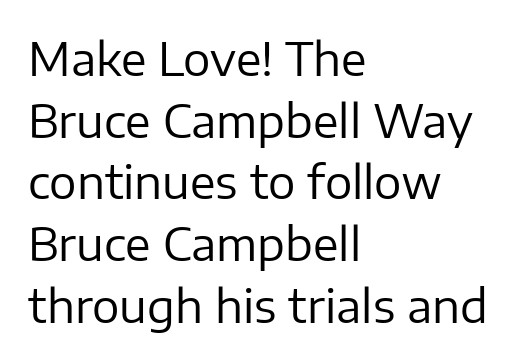
Note the varied advance widths — an 'i' is clearly narrower than an 'm'. The letterforms sit shoulder to shoulder at normal distance. Anything drawn beneath the words? Only blank space. The ragged edge is on the right, which tells us the setting is flush left. The lettering stays uniformly vertical, giving the passage a roman look. Normally led — the rows are evenly, conventionally spaced.
